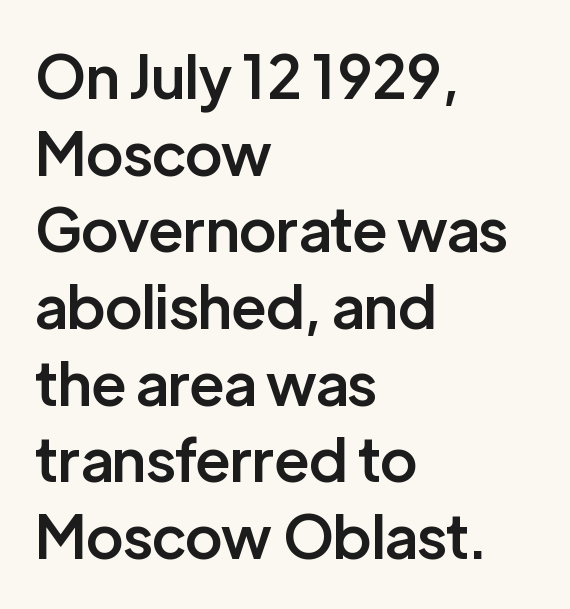
Q: Is the text bold? A: Semi-bold.
Q: Is the text italic (slanted)? A: No, it is upright.
Q: Is the typeface a serif or a sans-serif typeface? A: Sans-serif.
Q: Is the text underlined? A: No.
Q: How is the paragraph aligned? A: Left-aligned.
Q: Is the spacing between letters normal or unusually wide? A: Normal.
Q: Is the spacing between lines tight, normal or loose? A: Normal.
Q: Width (condensed, normal, or wide)? A: Normal.
Q: Stroke contrast? A: Low.
Q: x-height? A: Medium.
Q: Monospaced? A: No.
